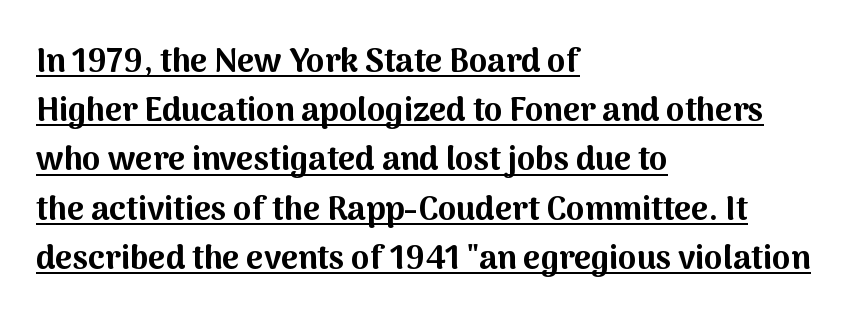
{"serif": "no", "italic": "no", "bold": "yes", "weight": "bold", "width": "normal", "stroke_contrast": "medium", "x_height": "medium", "monospaced": "no", "underline": "yes", "align": "left", "line_spacing": "normal", "line_spacing_ratio": 1.49, "letter_spacing": "normal", "letter_spacing_em": 0.0, "glyph_px": 33}
